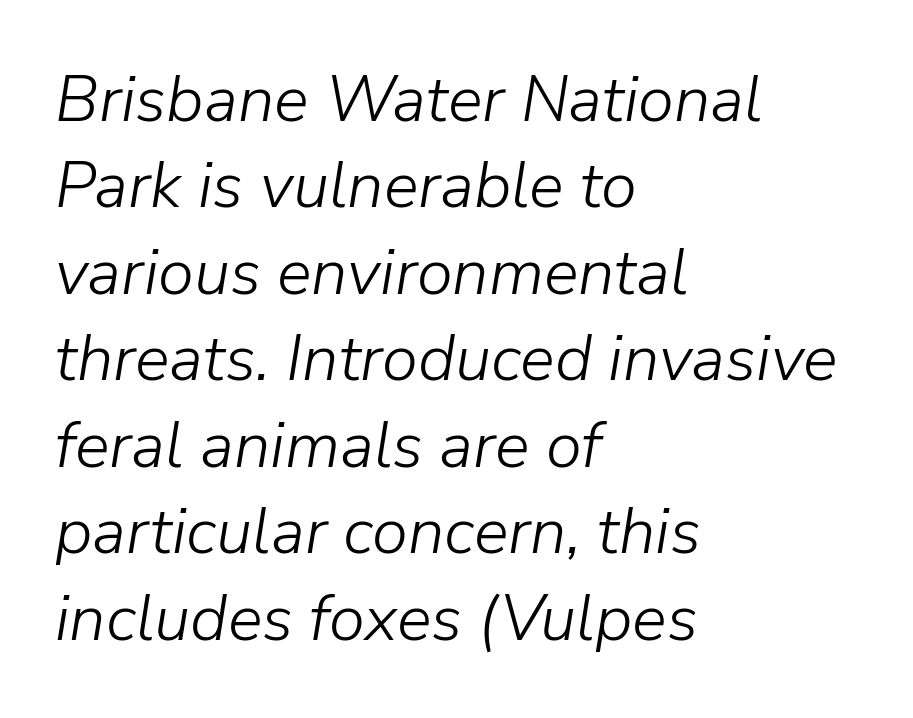
Q: Is the text bold? A: No.
Q: Is the text italic (slanted)? A: Yes, it leans right by about 9 degrees.
Q: Is the text underlined? A: No.
Q: How is the paragraph aligned? A: Left-aligned.
Q: Is the spacing between letters normal or unusually wide? A: Normal.
Q: Is the spacing between lines tight, normal or loose? A: Normal.
Q: Width (condensed, normal, or wide)? A: Normal.
Q: Stroke contrast? A: Low.
Q: x-height? A: Medium.
Q: Monospaced? A: No.
